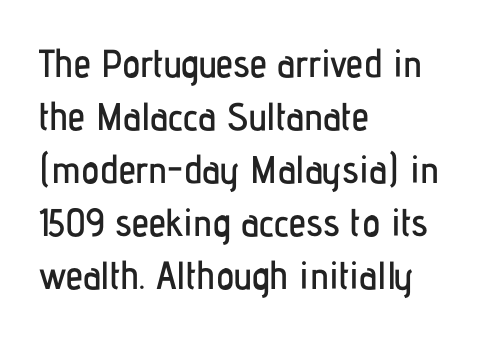
Q: Is the text italic (slanted)? A: No, it is upright.
Q: Is the typeface a serif or a sans-serif typeface? A: Sans-serif.
Q: Is the text underlined? A: No.
Q: How is the paragraph aligned? A: Left-aligned.
Q: Is the spacing between letters normal or unusually wide? A: Normal.
Q: Is the spacing between lines tight, normal or loose? A: Normal.
Q: Width (condensed, normal, or wide)? A: Condensed.
Q: Stroke contrast? A: Low.
Q: x-height? A: Medium.
Q: Monospaced? A: No.
